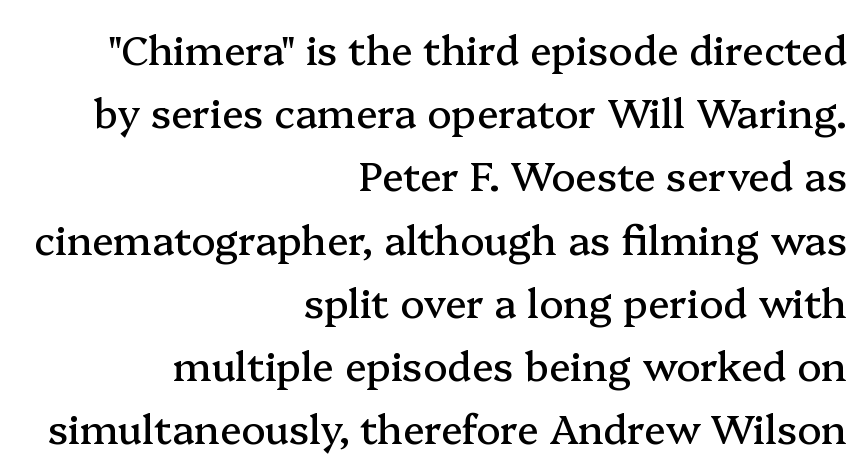
The image shows 40 px serif type, upright; set right-aligned, normal line spacing (1.58x), normal letter spacing, not underlined; medium stroke contrast and a medium x-height.
